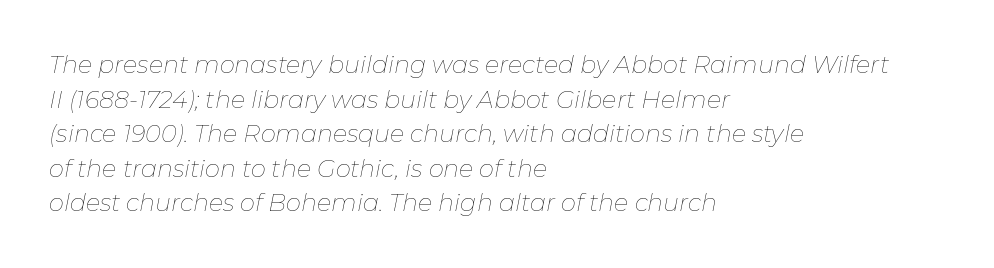
Glyph-to-glyph distance matches everyday printed text. Has an underline been added? It has not. Honestly, the row spacing looks completely unremarkable. There's an unmistakable incline to the writing here.
